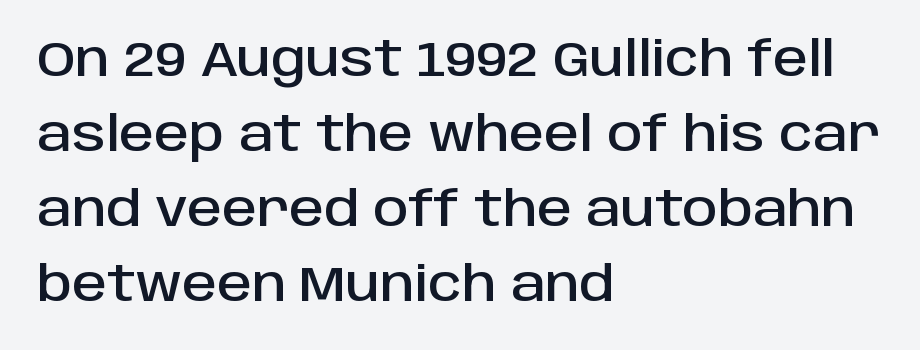
Q: Is the text italic (slanted)? A: No, it is upright.
Q: Is the typeface a serif or a sans-serif typeface? A: Sans-serif.
Q: Is the text underlined? A: No.
Q: How is the paragraph aligned? A: Left-aligned.
Q: Is the spacing between letters normal or unusually wide? A: Normal.
Q: Is the spacing between lines tight, normal or loose? A: Normal.
Q: Width (condensed, normal, or wide)? A: Normal.
Q: Stroke contrast? A: Low.
Q: x-height? A: Large.
Q: Monospaced? A: No.
